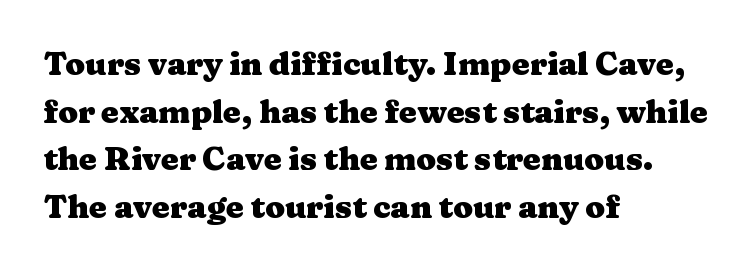
{"serif": "yes", "italic": "no", "bold": "yes", "weight": "heavy", "width": "wide", "stroke_contrast": "medium", "x_height": "medium", "monospaced": "no", "underline": "no", "align": "left", "line_spacing": "normal", "line_spacing_ratio": 1.49, "letter_spacing": "normal", "letter_spacing_em": 0.0, "glyph_px": 32}
